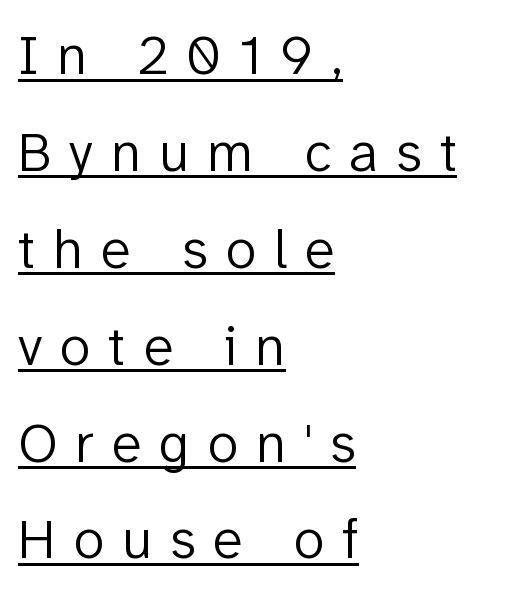
The image shows 56 px light sans-serif type, upright; set left-aligned, line spacing 1.73x, unusually wide letter spacing (+0.32 em), underlined; low stroke contrast and a medium x-height.
